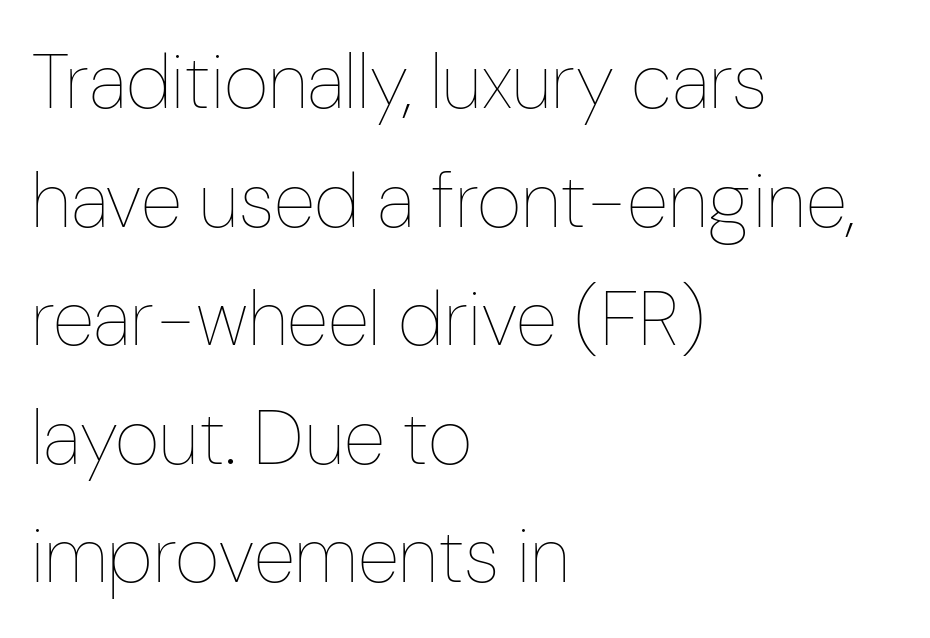
Q: Is the text bold? A: No.
Q: Is the text italic (slanted)? A: No, it is upright.
Q: Is the text underlined? A: No.
Q: How is the paragraph aligned? A: Left-aligned.
Q: Is the spacing between letters normal or unusually wide? A: Normal.
Q: Is the spacing between lines tight, normal or loose? A: Normal.
Q: Width (condensed, normal, or wide)? A: Condensed.
Q: Stroke contrast? A: Low.
Q: x-height? A: Medium.
Q: Monospaced? A: No.
